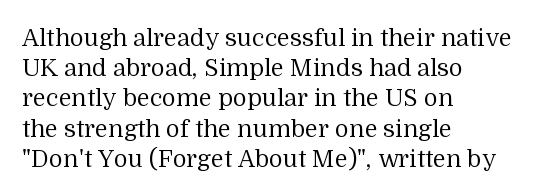
Q: Is the text bold? A: No.
Q: Is the text italic (slanted)? A: No, it is upright.
Q: Is the text underlined? A: No.
Q: How is the paragraph aligned? A: Left-aligned.
Q: Is the spacing between letters normal or unusually wide? A: Normal.
Q: Is the spacing between lines tight, normal or loose? A: Normal.
